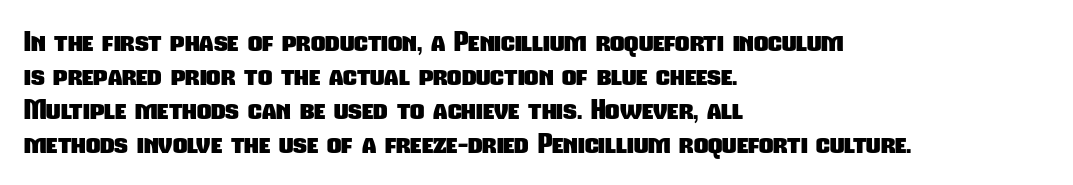
{"serif": "no", "bold": "yes", "weight": "heavy", "width": "condensed", "stroke_contrast": "low", "x_height": "medium", "monospaced": "no", "underline": "no", "align": "left", "line_spacing_ratio": 1.22, "letter_spacing": "normal", "letter_spacing_em": 0.0, "glyph_px": 28}
